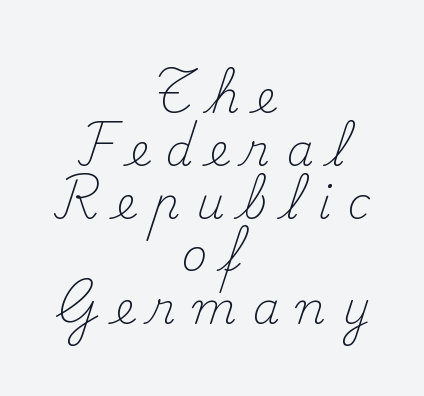
Descenders are the only things crossing below the line. Does the type have serifs? Yes, each stem ends in a small foot. The tracking jumps out immediately: characters are airy and widely separated.
